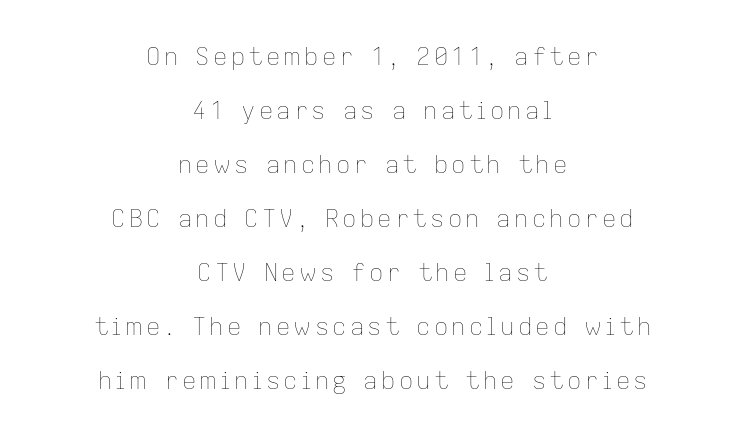
The axis of the letterforms is exactly vertical. The zone under the glyphs is completely vacant. The rendering positions every line midway between the sides. The strokes carry an ordinary text weight at most.
